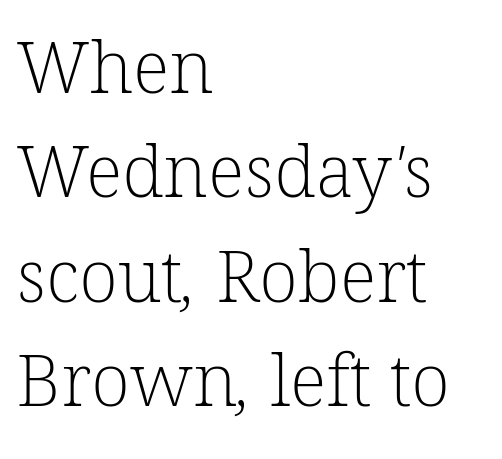
Default kerning and tracking; the words read as compact shapes. The space directly below the letters is spotless. Does the copy run flush right? No — it runs flush left. A typesetter would call this leading conventional body-copy spacing. Observe the serifs anchoring each vertical stroke in this sample.
